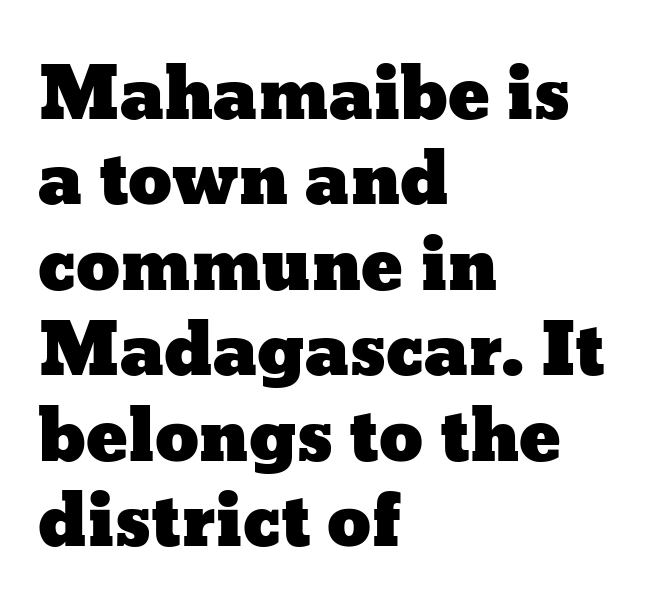
The image shows 70 px wide type, upright; set left-aligned, line spacing 1.22x, normal letter spacing, not underlined; low stroke contrast and a medium x-height.
